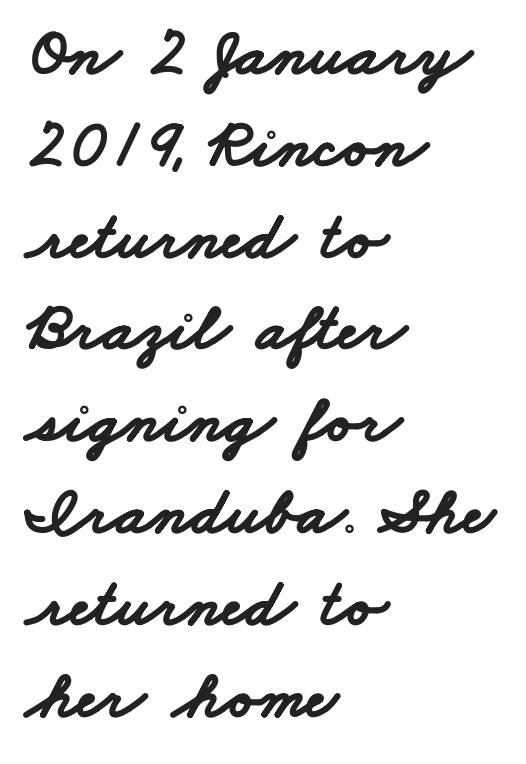
The image shows 68 px bold, wide sans-serif type; set left-aligned, normal line spacing (1.35x), normal letter spacing, not underlined; low stroke contrast and a small x-height.
